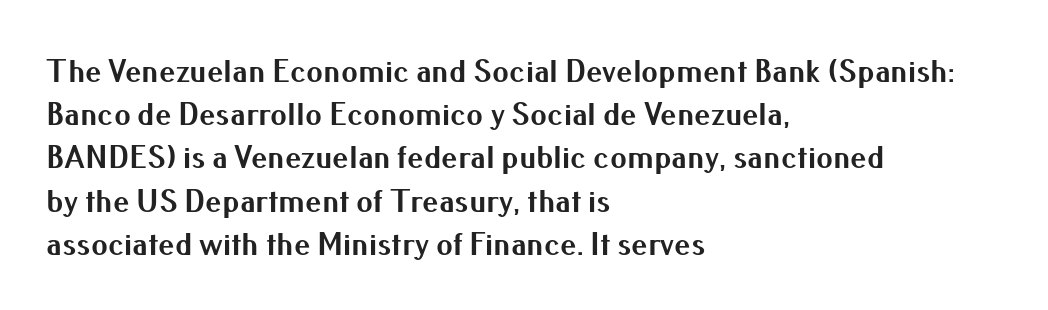
Q: Is the text bold? A: Yes.
Q: Is the text italic (slanted)? A: No, it is upright.
Q: Is the typeface a serif or a sans-serif typeface? A: Sans-serif.
Q: Is the text underlined? A: No.
Q: How is the paragraph aligned? A: Left-aligned.
Q: Is the spacing between letters normal or unusually wide? A: Normal.
Q: Is the spacing between lines tight, normal or loose? A: Normal.
Q: Width (condensed, normal, or wide)? A: Normal.
Q: Stroke contrast? A: Medium.
Q: x-height? A: Small.
Q: Monospaced? A: No.
